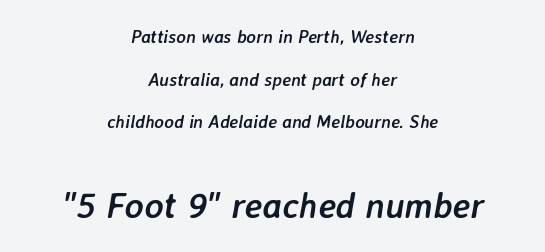
The image shows 36 px semibold type, italic (leaning right); set centered, loose line spacing (2.37x), normal letter spacing, not underlined; the second (bottom) block is 2.0x larger; low stroke contrast and a medium x-height.
